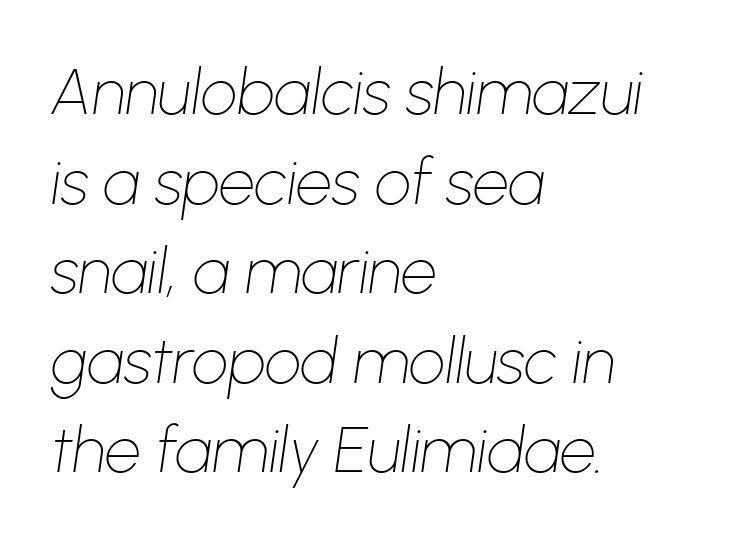
Q: Is the text bold? A: No.
Q: Is the text italic (slanted)? A: Yes, it leans right by about 8 degrees.
Q: Is the text underlined? A: No.
Q: How is the paragraph aligned? A: Left-aligned.
Q: Is the spacing between letters normal or unusually wide? A: Normal.
Q: Is the spacing between lines tight, normal or loose? A: Normal.
Q: Width (condensed, normal, or wide)? A: Normal.
Q: Stroke contrast? A: Low.
Q: x-height? A: Medium.
Q: Monospaced? A: No.
